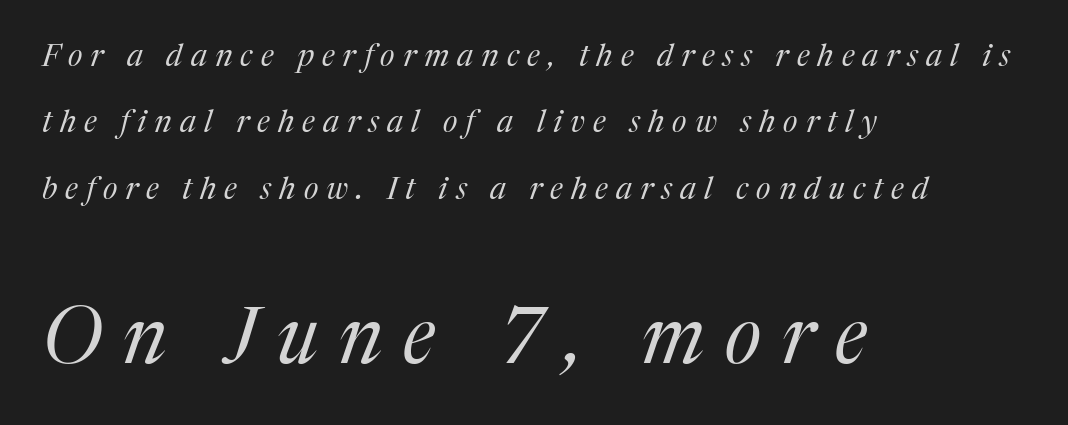
Q: Is the text bold? A: No.
Q: Is the text italic (slanted)? A: Yes, it leans right by about 17 degrees.
Q: Is the typeface a serif or a sans-serif typeface? A: Serif.
Q: Is the text underlined? A: No.
Q: How is the paragraph aligned? A: Left-aligned.
Q: Is the spacing between letters normal or unusually wide? A: Unusually wide.
Q: Is the spacing between lines tight, normal or loose? A: Loose.
Q: Which block of text is set in a larger size, the first (top) or the second (bottom)? A: The second (bottom) one.
Q: Width (condensed, normal, or wide)? A: Normal.
Q: Stroke contrast? A: Medium.
Q: x-height? A: Medium.
Q: Monospaced? A: No.
